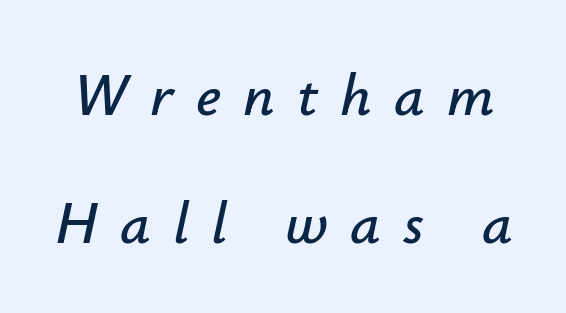
Italic? Definitely — the glyphs are oblique. Lines of text with bare space underneath. Short note: letters widely spaced. Each letter keeps its own natural width here, so spacing adapts to shape. The line-height multiplier appears high, well above default.
